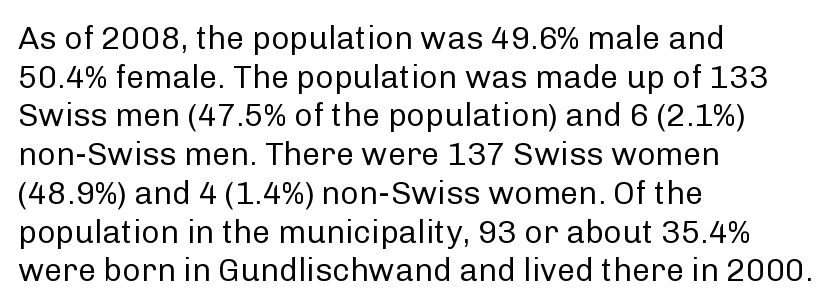
Q: Is the text bold? A: No.
Q: Is the text italic (slanted)? A: No, it is upright.
Q: Is the typeface a serif or a sans-serif typeface? A: Sans-serif.
Q: Is the text underlined? A: No.
Q: How is the paragraph aligned? A: Left-aligned.
Q: Is the spacing between letters normal or unusually wide? A: Normal.
Q: Width (condensed, normal, or wide)? A: Normal.
Q: Stroke contrast? A: Low.
Q: x-height? A: Medium.
Q: Monospaced? A: No.
